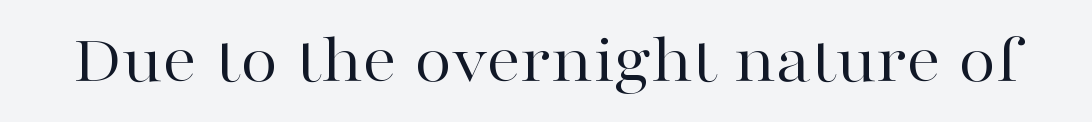
The designer went with a serif here, giving each stem small feet. Italic: no, the glyphs are upright roman. The space directly below the letters is spotless. The font sits on the lighter half of the weight spectrum, regular included. Here the glyphs are tracked normally, forming tight word shapes.
